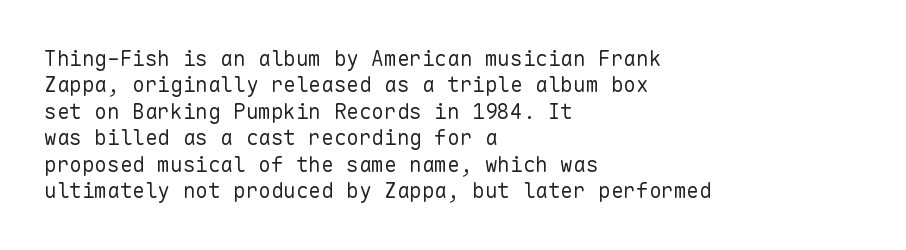
The rendering uses a moderate line-height, typical for paragraphs. Only glyphs here, with clear space below each row. The passage is arranged the way most books set body copy — flush left. Spacing between characters is what you'd get straight out of the box.
